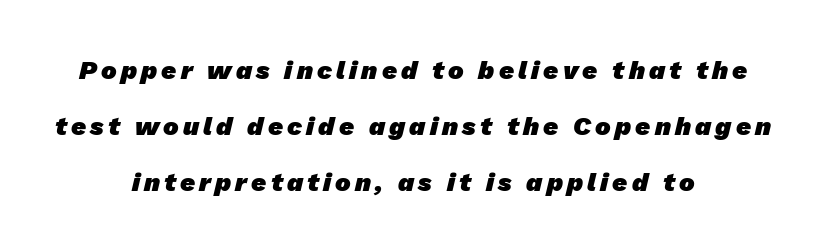
The image shows 26 px bold type; set centered, loose line spacing (2.15x), not underlined.
